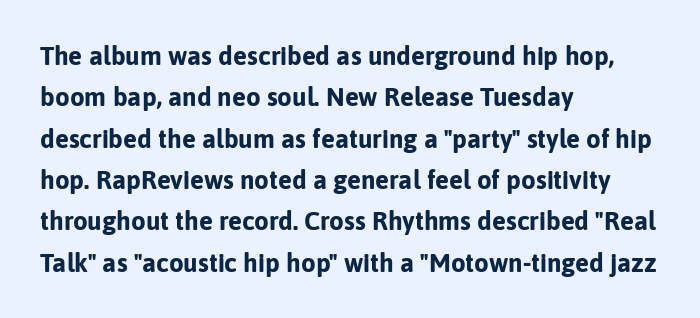
The image shows 26 px bold type, upright; set left-aligned, normal line spacing (1.59x), normal letter spacing, not underlined.
